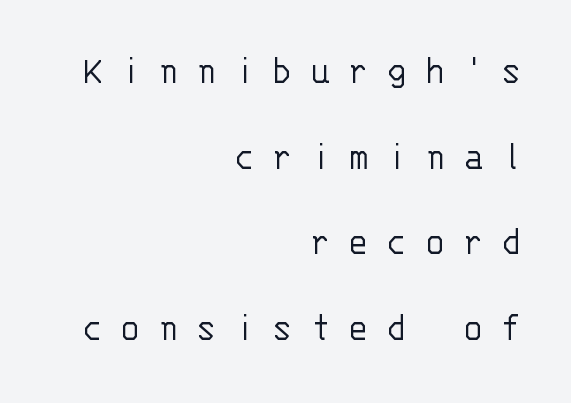
{"serif": "no", "italic": "no", "bold": "no", "weight": "light", "width": "normal", "stroke_contrast": "low", "x_height": "large", "monospaced": "yes", "underline": "no", "align": "right", "line_spacing": "loose", "line_spacing_ratio": 2.04, "letter_spacing": "wide", "letter_spacing_em": 0.42, "glyph_px": 42}
